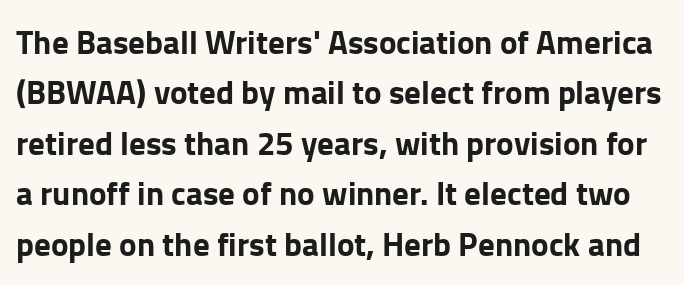
The image shows 33 px bold sans-serif type, upright; set normal line spacing (1.53x), normal letter spacing, not underlined; low stroke contrast and a medium x-height.
